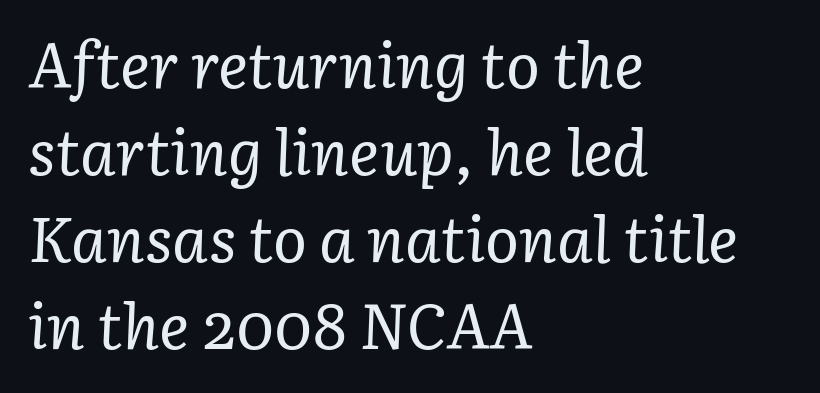
Q: Is the text bold? A: No.
Q: Is the text italic (slanted)? A: Yes, it leans right by about 3 degrees.
Q: Is the typeface a serif or a sans-serif typeface? A: Serif.
Q: Is the text underlined? A: No.
Q: How is the paragraph aligned? A: Left-aligned.
Q: Is the spacing between letters normal or unusually wide? A: Normal.
Q: Is the spacing between lines tight, normal or loose? A: Normal.
Q: Width (condensed, normal, or wide)? A: Normal.
Q: Stroke contrast? A: Low.
Q: x-height? A: Medium.
Q: Monospaced? A: No.
